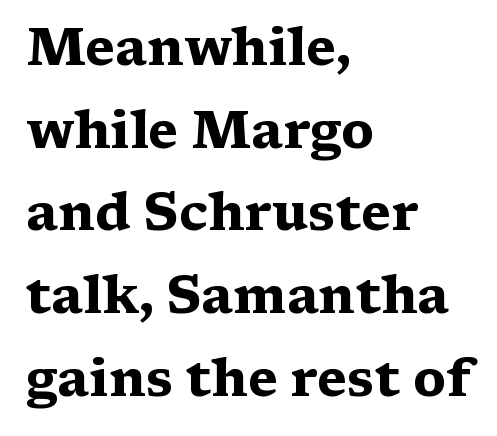
The image shows 52 px heavy, wide serif type, upright; set left-aligned, normal line spacing (1.59x), normal letter spacing, not underlined; medium stroke contrast and a medium x-height.
